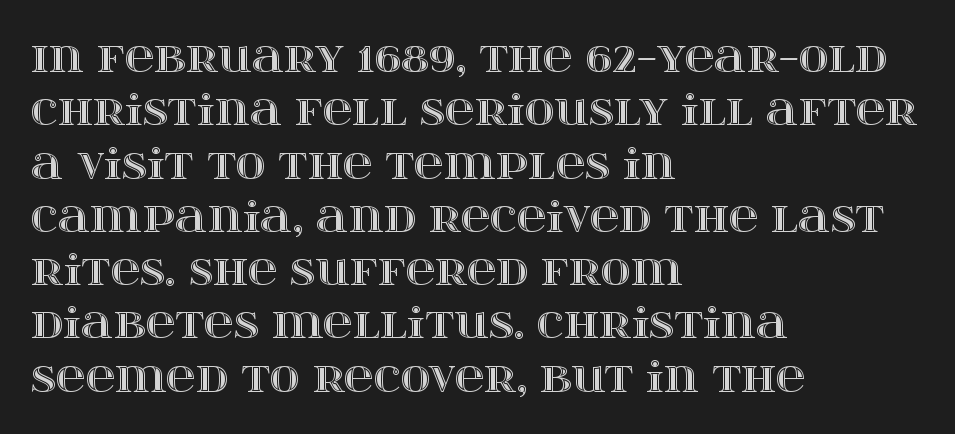
Q: Is the text italic (slanted)? A: No, it is upright.
Q: Is the text underlined? A: No.
Q: How is the paragraph aligned? A: Left-aligned.
Q: Is the spacing between letters normal or unusually wide? A: Normal.
Q: Is the spacing between lines tight, normal or loose? A: Normal.
Q: Width (condensed, normal, or wide)? A: Wide.
Q: x-height? A: Large.
Q: Monospaced? A: No.
